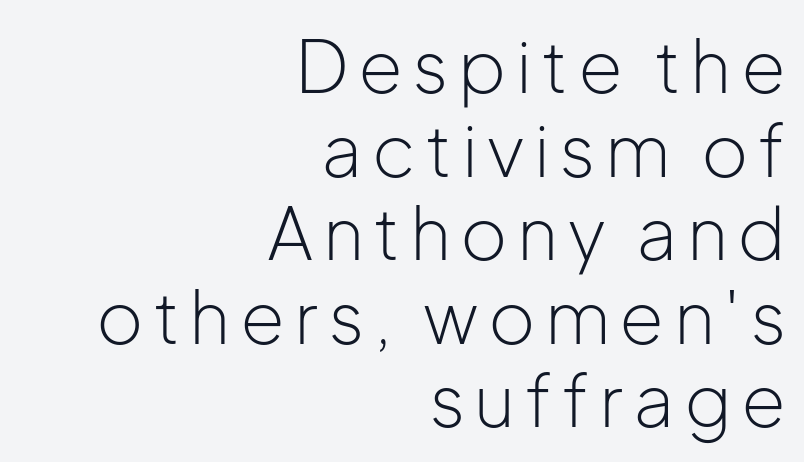
The image shows 72 px light sans-serif type, upright; set right-aligned, line spacing 1.16x, not underlined; low stroke contrast and a medium x-height.
